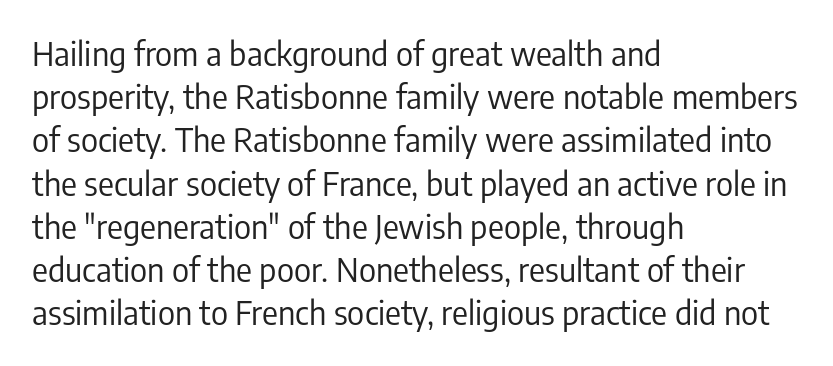
{"serif": "no", "italic": "no", "bold": "no", "weight": "regular", "width": "condensed", "stroke_contrast": "low", "x_height": "medium", "monospaced": "no", "underline": "no", "align": "left", "line_spacing": "normal", "line_spacing_ratio": 1.31, "letter_spacing": "normal", "letter_spacing_em": 0.0, "glyph_px": 33}
